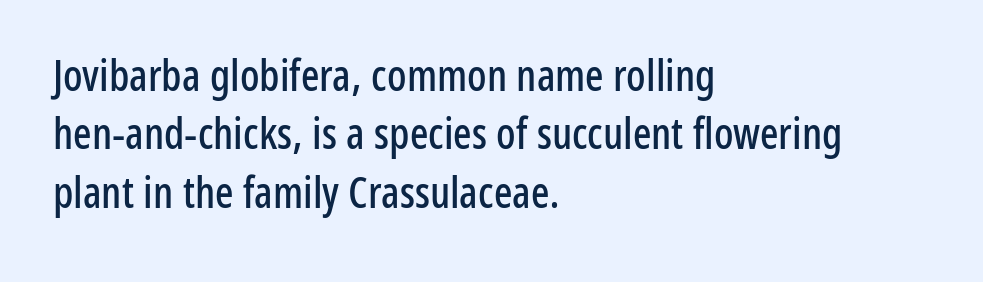
Q: Is the text italic (slanted)? A: No, it is upright.
Q: Is the typeface a serif or a sans-serif typeface? A: Sans-serif.
Q: Is the text underlined? A: No.
Q: How is the paragraph aligned? A: Left-aligned.
Q: Is the spacing between letters normal or unusually wide? A: Normal.
Q: Is the spacing between lines tight, normal or loose? A: Normal.
Q: Width (condensed, normal, or wide)? A: Condensed.
Q: Stroke contrast? A: Low.
Q: x-height? A: Medium.
Q: Monospaced? A: No.
